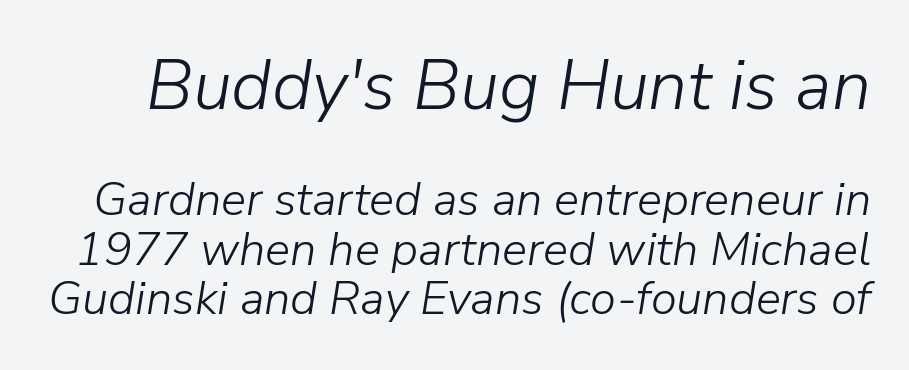
Q: Is the text bold? A: No.
Q: Is the text italic (slanted)? A: Yes, it leans right by about 9 degrees.
Q: Is the text underlined? A: No.
Q: Is the spacing between letters normal or unusually wide? A: Normal.
Q: Is the spacing between lines tight, normal or loose? A: Tight.
Q: Which block of text is set in a larger size, the first (top) or the second (bottom)? A: The first (top) one.
Q: Width (condensed, normal, or wide)? A: Normal.
Q: Stroke contrast? A: Low.
Q: x-height? A: Medium.
Q: Monospaced? A: No.
